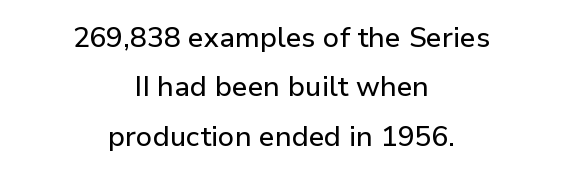
Type style note: lacks serifs. Every character sits straight up, as roman type does. Spacing verdict: proportional, widths tailored to each character. Caption: multi-line text, centered on the measure.
